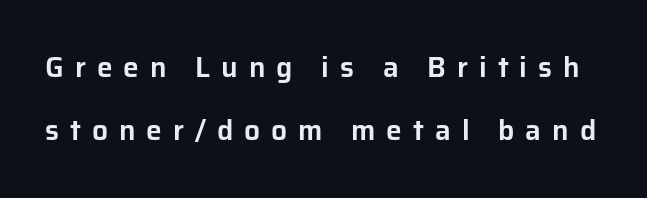
The image shows 28 px sans-serif type, upright; set loose line spacing (2.24x), unusually wide letter spacing (+0.39 em), not underlined; low stroke contrast and a medium x-height.
